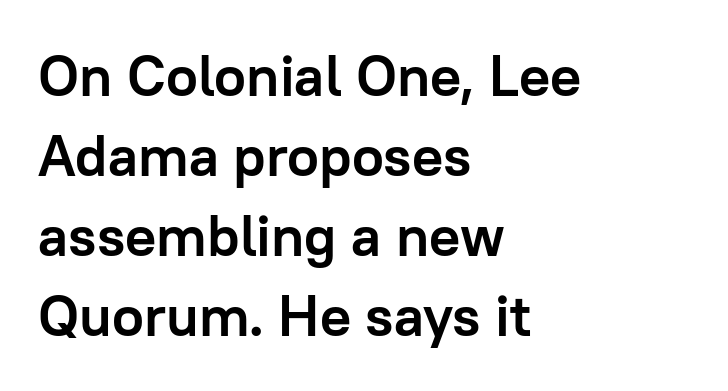
The image shows 58 px semibold sans-serif type, upright; set left-aligned, normal line spacing (1.38x), normal letter spacing, not underlined; low stroke contrast and a medium x-height.
